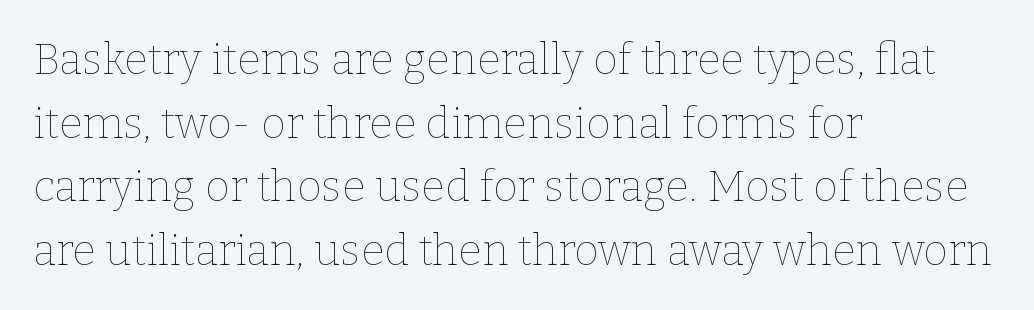
Q: Is the text bold? A: No.
Q: Is the text italic (slanted)? A: No, it is upright.
Q: Is the text underlined? A: No.
Q: How is the paragraph aligned? A: Left-aligned.
Q: Is the spacing between letters normal or unusually wide? A: Normal.
Q: Is the spacing between lines tight, normal or loose? A: Normal.
Q: Width (condensed, normal, or wide)? A: Normal.
Q: Stroke contrast? A: Low.
Q: x-height? A: Medium.
Q: Monospaced? A: No.
